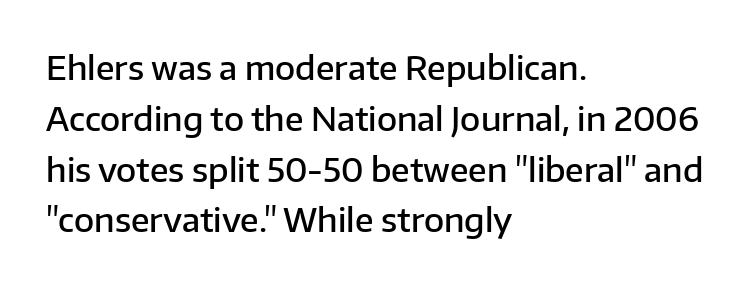
Varying glyph widths throughout — classic text-font behaviour. These lines sit exactly where default settings would place them. You can tell it's not italic because the verticals are truly vertical. The face used here is rendered with its standard letterfit. Each glyph is drawn with semibold strokes, heavier than normal yet not fully bold.
